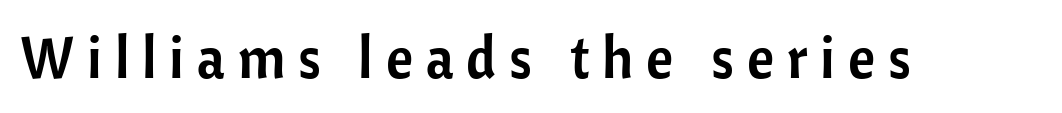
I'd call this a sans setting — the letters go barefoot. Words appear elongated and porous because spacing is wide. Spacing verdict: proportional, widths tailored to each character. Upright lettering throughout. The space directly below the letters is spotless.
